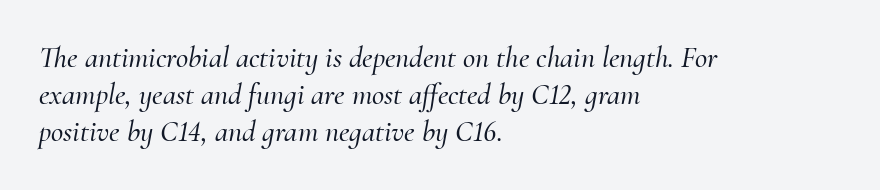
Nobody drew a line under any word here. There's an unmistakable incline to the writing here. The face used here is proportionally spaced, like ordinary book or web type. Stroke terminals: seriffed. Notice how the passage keeps a crisp vertical edge on the left only. In terms of letterspacing, this is plain default setting.
